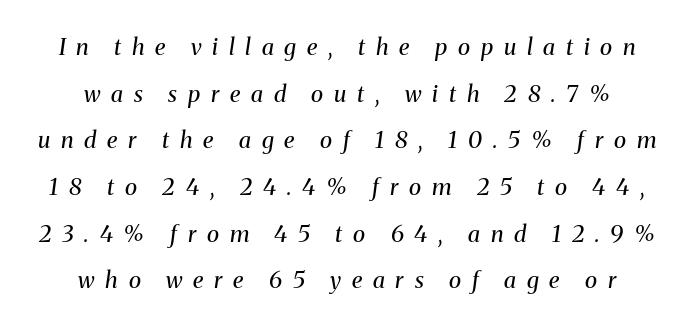
The image shows 23 px text type, italic (leaning right); set loose line spacing (2.03x), unusually wide letter spacing (+0.47 em), not underlined.
